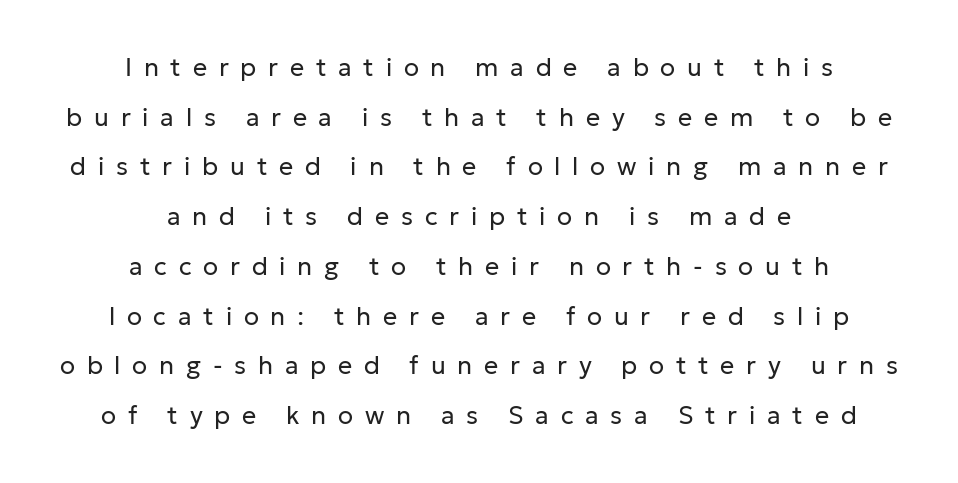
{"italic": "no", "bold": "no", "underline": "no", "align": "center", "line_spacing": "loose", "line_spacing_ratio": 1.99, "letter_spacing": "wide", "letter_spacing_em": 0.47, "glyph_px": 25}
